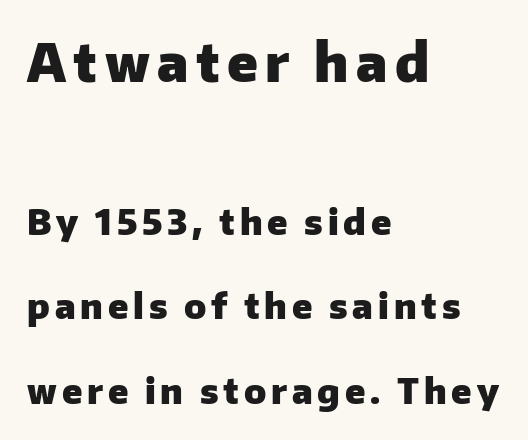
Q: Is the text bold? A: Yes.
Q: Is the text italic (slanted)? A: No, it is upright.
Q: Is the typeface a serif or a sans-serif typeface? A: Sans-serif.
Q: Is the text underlined? A: No.
Q: How is the paragraph aligned? A: Left-aligned.
Q: Is the spacing between lines tight, normal or loose? A: Loose.
Q: Which block of text is set in a larger size, the first (top) or the second (bottom)? A: The first (top) one.
Q: Width (condensed, normal, or wide)? A: Normal.
Q: Stroke contrast? A: Low.
Q: x-height? A: Medium.
Q: Monospaced? A: No.
